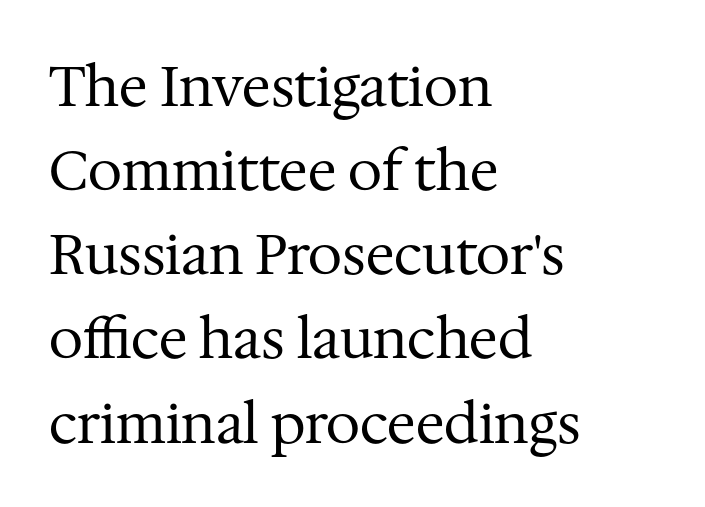
{"serif": "yes", "italic": "no", "bold": "no", "weight": "regular", "width": "normal", "stroke_contrast": "medium", "x_height": "medium", "monospaced": "no", "underline": "no", "align": "left", "line_spacing": "normal", "line_spacing_ratio": 1.53, "letter_spacing": "normal", "letter_spacing_em": 0.0, "glyph_px": 55}
